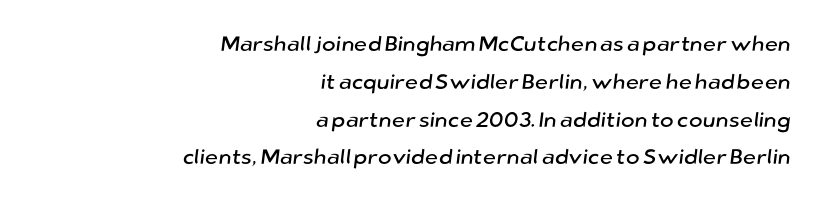
{"underline": "no", "align": "right", "line_spacing_ratio": 1.8, "letter_spacing": "normal", "letter_spacing_em": 0.0, "glyph_px": 21}
